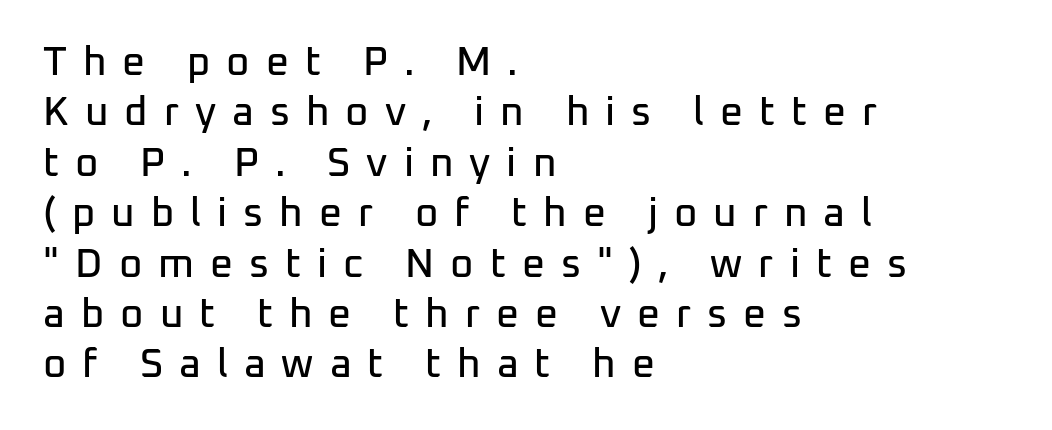
Q: Is the text italic (slanted)? A: No, it is upright.
Q: Is the typeface a serif or a sans-serif typeface? A: Sans-serif.
Q: Is the text underlined? A: No.
Q: How is the paragraph aligned? A: Left-aligned.
Q: Is the spacing between letters normal or unusually wide? A: Unusually wide.
Q: Is the spacing between lines tight, normal or loose? A: Normal.
Q: Width (condensed, normal, or wide)? A: Normal.
Q: Stroke contrast? A: Low.
Q: x-height? A: Medium.
Q: Monospaced? A: No.
